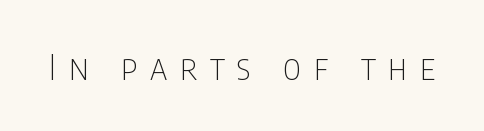
Italic? Not at all — the glyphs are vertical. Examine the stroke ends and you'll find no serifs. The letters advance in unequal steps, a hallmark of proportional type. Descenders hang freely into open space.
